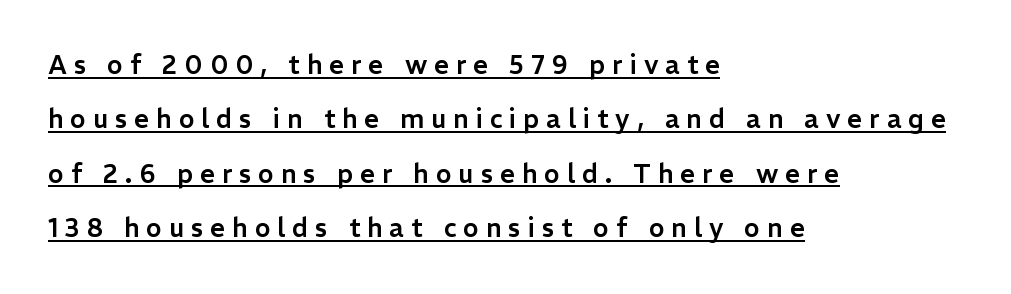
{"italic": "no", "underline": "yes", "align": "left", "line_spacing": "loose", "line_spacing_ratio": 2.09, "letter_spacing": "wide", "letter_spacing_em": 0.27, "glyph_px": 26}
